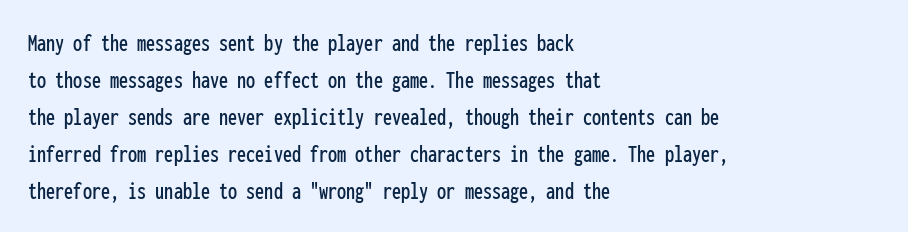
The image shows 26 px text type, upright; set left-aligned, normal line spacing (1.42x), normal letter spacing, not underlined.
